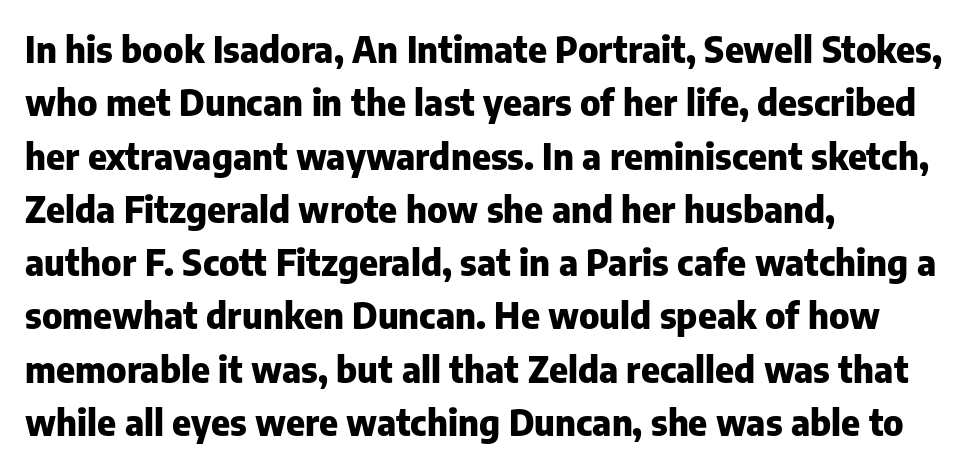
Caption: multi-line text, flush left, ragged right. Each letter keeps its own natural width here, so spacing adapts to shape. Leading: standard. Caption: standard tracking, unaltered. Emphasis by weight is at full strength: bold. Are there feet on the stems? There aren't — it's a sans.
